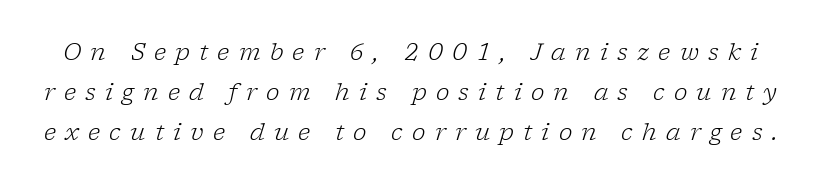
{"italic": "yes", "lean": "right", "slant_degrees": 17, "bold": "no", "underline": "no", "line_spacing_ratio": 1.75, "letter_spacing": "wide", "letter_spacing_em": 0.4, "glyph_px": 23}
